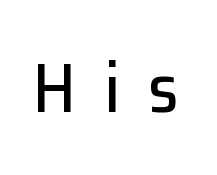
Q: Is the text italic (slanted)? A: No, it is upright.
Q: Is the typeface a serif or a sans-serif typeface? A: Sans-serif.
Q: Is the text underlined? A: No.
Q: Is the spacing between letters normal or unusually wide? A: Unusually wide.
Q: Width (condensed, normal, or wide)? A: Normal.
Q: Stroke contrast? A: Low.
Q: x-height? A: Medium.
Q: Monospaced? A: No.
